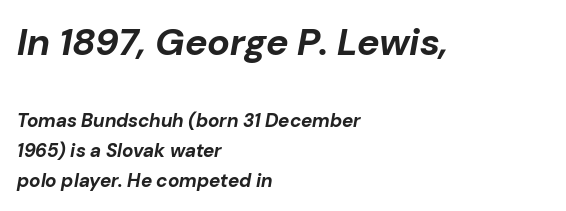
You get the large type first, then a drop to smaller type. Think of a printed novel: that variable character pitch is what you see here. Heavy-handed strokes throughout: this text is bold. Any mark beneath the type? The region is blank.
